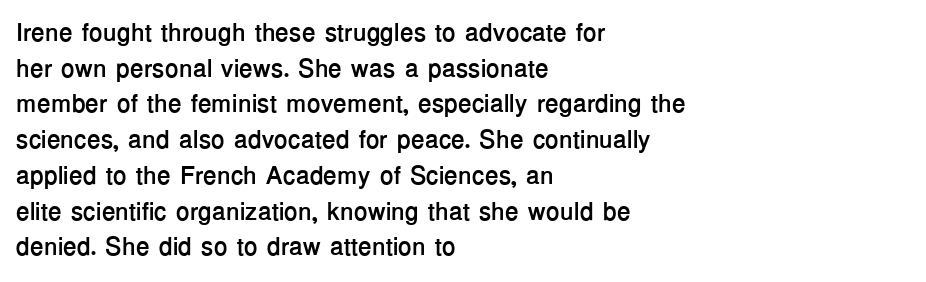
This rendering leaves character spacing at its baseline value. Any mark beneath the type? The region is blank. This is roman type, the default non-slanted kind. Pretty heavy lettering here — definitely bold. Notice how descenders clear the ascenders below comfortably — that's standard leading. All the whitespace from short lines collects on the right.
